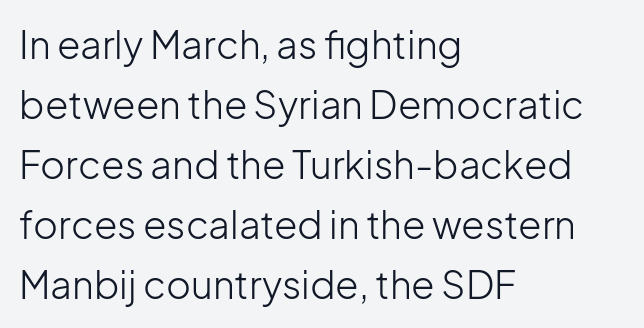
The image shows 38 px light sans-serif type, upright; set left-aligned, normal line spacing (1.58x), normal letter spacing, not underlined; low stroke contrast and a medium x-height.
